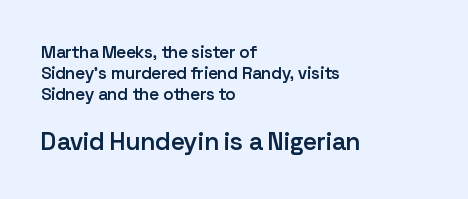
Q: Is the text bold? A: Semi-bold.
Q: Is the text italic (slanted)? A: No, it is upright.
Q: Is the text underlined? A: No.
Q: How is the paragraph aligned? A: Left-aligned.
Q: Is the spacing between letters normal or unusually wide? A: Normal.
Q: Is the spacing between lines tight, normal or loose? A: Normal.
Q: Which block of text is set in a larger size, the first (top) or the second (bottom)? A: The second (bottom) one.
